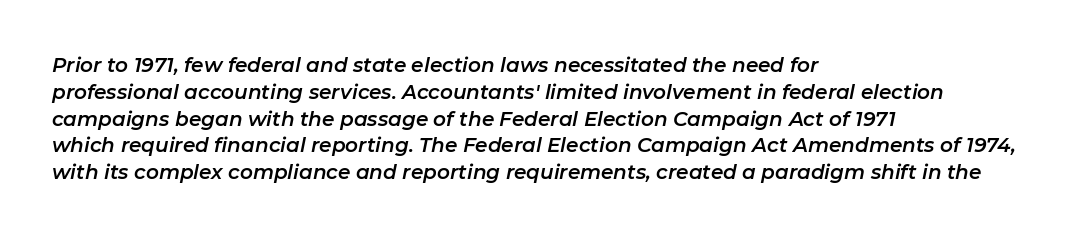
The space directly below the letters is spotless. Left-aligned paragraph, ragged on the right. Slant detected: the letters are inclined. Characters follow at the spacing the type designer built in. A typesetter would call this leading conventional body-copy spacing.
